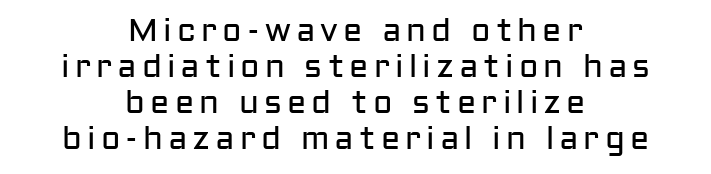
The image shows 32 px regular-weight sans-serif type, upright; set centered, tight line spacing (1.13x), not underlined; low stroke contrast and a medium x-height.
